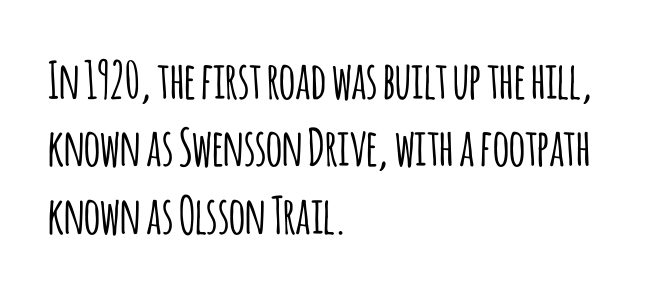
{"serif": "no", "italic": "no", "width": "condensed", "stroke_contrast": "low", "x_height": "large", "monospaced": "no", "underline": "no", "align": "left", "line_spacing": "normal", "line_spacing_ratio": 1.32, "letter_spacing": "normal", "letter_spacing_em": 0.0, "glyph_px": 51}
